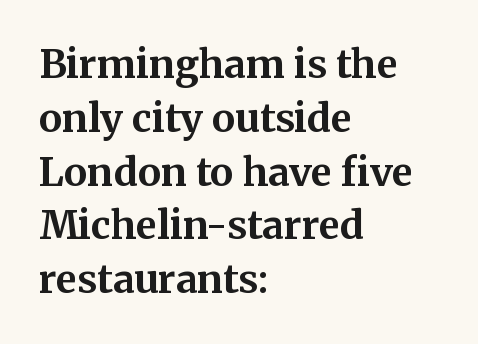
{"serif": "yes", "italic": "no", "bold": "yes", "weight": "bold", "width": "normal", "stroke_contrast": "medium", "x_height": "medium", "monospaced": "no", "underline": "no", "align": "left", "line_spacing": "normal", "line_spacing_ratio": 1.38, "letter_spacing": "normal", "letter_spacing_em": 0.0, "glyph_px": 39}
